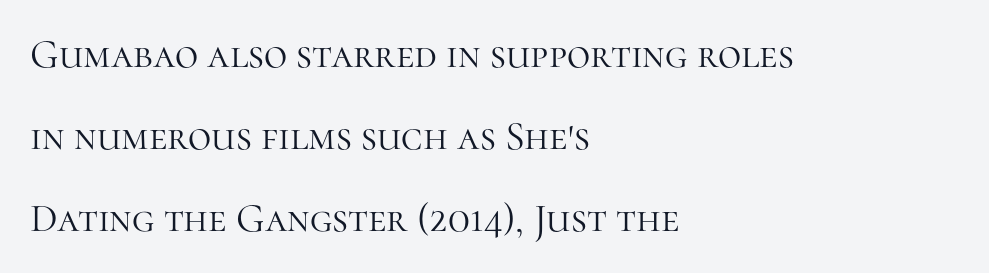
{"serif": "yes", "italic": "no", "bold": "no", "weight": "light", "width": "normal", "stroke_contrast": "high", "x_height": "medium", "monospaced": "no", "underline": "no", "align": "left", "line_spacing": "loose", "line_spacing_ratio": 2.05, "letter_spacing": "normal", "letter_spacing_em": 0.0, "glyph_px": 40}
